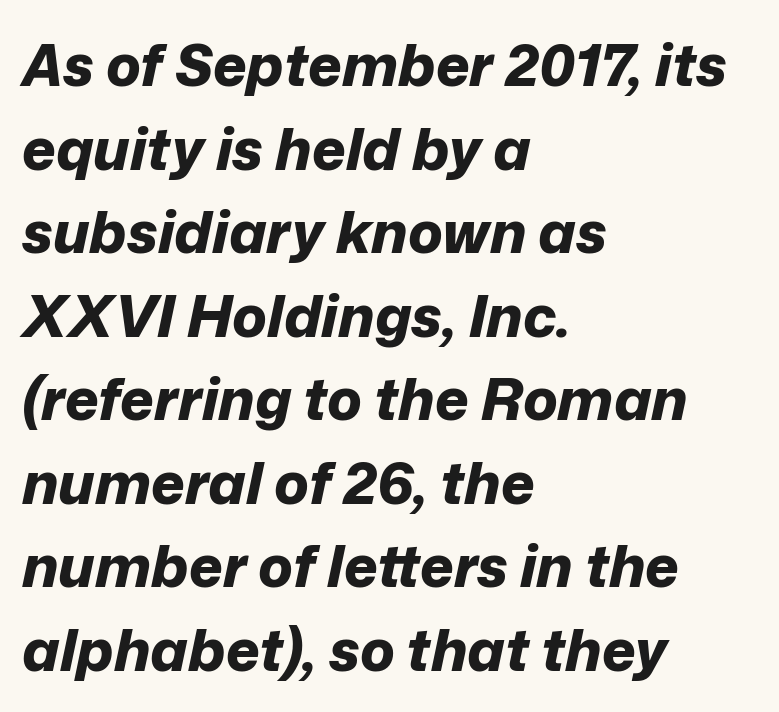
Proportional: the letters do not fall into vertical columns. A full-strength bold gives these letters their thick strokes. The face used here has a pronounced slope to its letters. A typesetter would call this leading conventional body-copy spacing. Where is the straight margin? On the left.
